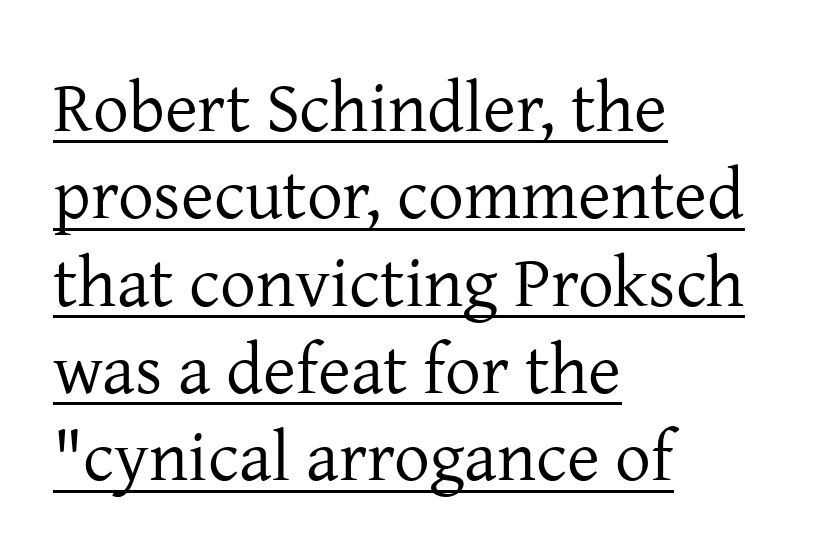
The image shows 71 px regular-weight serif type, upright; set left-aligned, line spacing 1.23x, normal letter spacing, underlined; low stroke contrast and a medium x-height.
